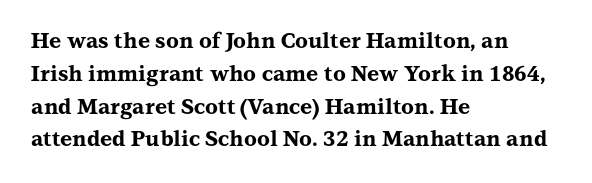
The image shows 21 px bold type, upright; set left-aligned, normal line spacing (1.56x), normal letter spacing, not underlined.
